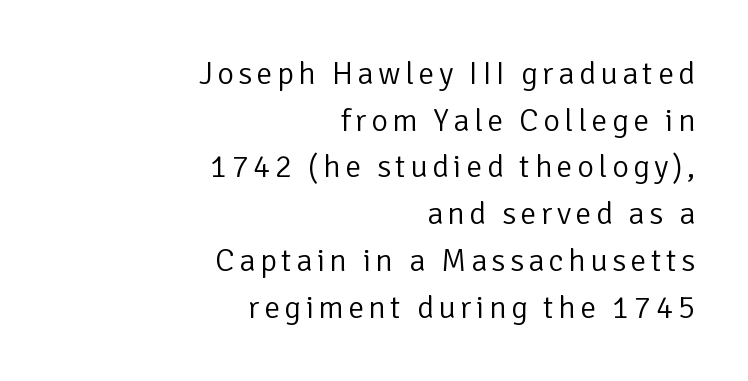
Is this a sans? Yes — the strokes have no serifs. Does the copy run flush right? Yes — the right margin is perfectly even. Varying glyph widths throughout — classic text-font behaviour. It's the straight-up-and-down kind of type. Quick note: interline space is typical. Words float on clear page, feet unadorned.
